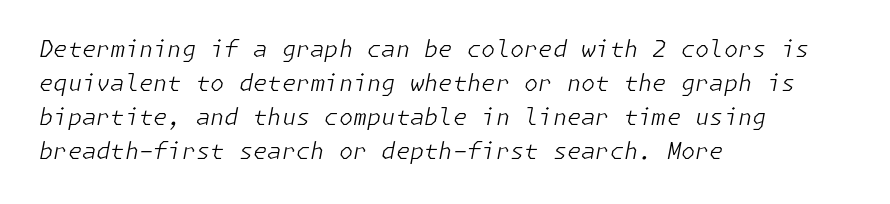
Q: Is the text bold? A: No.
Q: Is the text italic (slanted)? A: Yes, it leans right by about 11 degrees.
Q: Is the text underlined? A: No.
Q: How is the paragraph aligned? A: Left-aligned.
Q: Is the spacing between letters normal or unusually wide? A: Normal.
Q: Is the spacing between lines tight, normal or loose? A: Normal.
